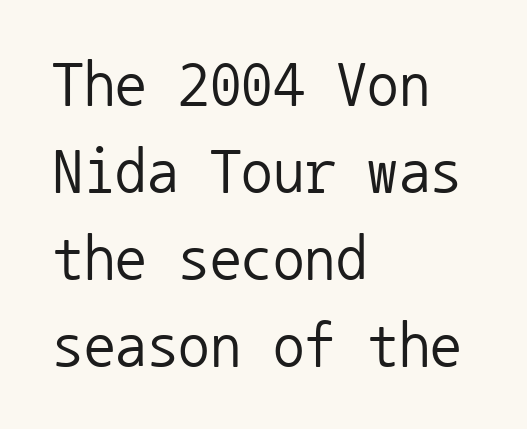
Q: Is the text bold? A: No.
Q: Is the text italic (slanted)? A: No, it is upright.
Q: Is the typeface a serif or a sans-serif typeface? A: Sans-serif.
Q: Is the text underlined? A: No.
Q: How is the paragraph aligned? A: Left-aligned.
Q: Is the spacing between letters normal or unusually wide? A: Normal.
Q: Is the spacing between lines tight, normal or loose? A: Normal.
Q: Width (condensed, normal, or wide)? A: Normal.
Q: Stroke contrast? A: Low.
Q: x-height? A: Medium.
Q: Monospaced? A: Yes.
